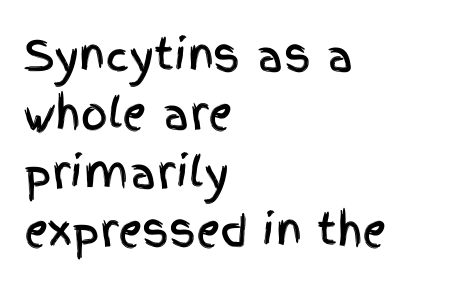
Spacing verdict: proportional, widths tailored to each character. Default kerning and tracking; the words read as compact shapes. A typesetter would label this face a sans. This block has exactly the height ordinary leading produces. The axis of the letterforms is exactly vertical. In CSS terms this would be text-align: left.
